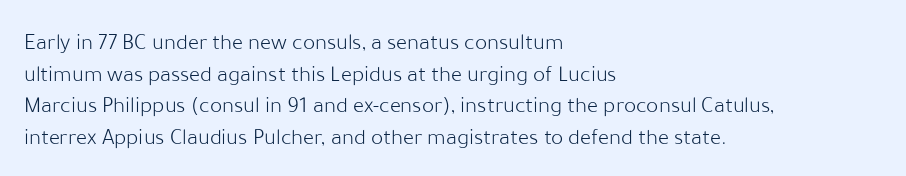
Q: Is the text bold? A: No.
Q: Is the text italic (slanted)? A: No, it is upright.
Q: Is the text underlined? A: No.
Q: How is the paragraph aligned? A: Left-aligned.
Q: Is the spacing between letters normal or unusually wide? A: Normal.
Q: Is the spacing between lines tight, normal or loose? A: Normal.
